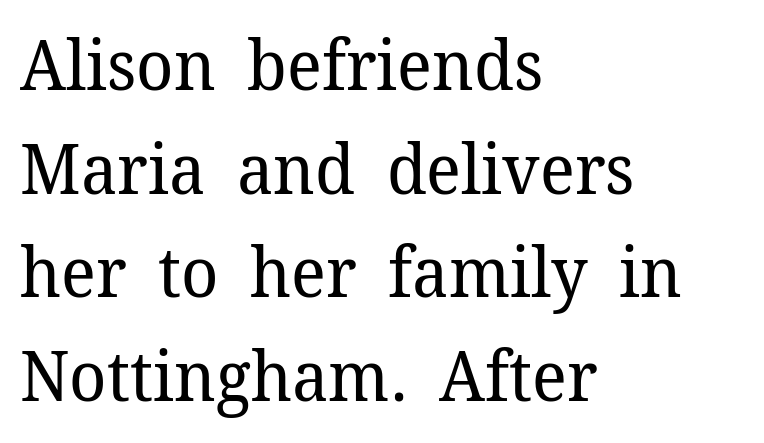
Q: Is the text bold? A: No.
Q: Is the text italic (slanted)? A: No, it is upright.
Q: Is the typeface a serif or a sans-serif typeface? A: Serif.
Q: Is the text underlined? A: No.
Q: How is the paragraph aligned? A: Left-aligned.
Q: Is the spacing between letters normal or unusually wide? A: Normal.
Q: Is the spacing between lines tight, normal or loose? A: Normal.
Q: Width (condensed, normal, or wide)? A: Normal.
Q: Stroke contrast? A: Low.
Q: x-height? A: Medium.
Q: Monospaced? A: No.
